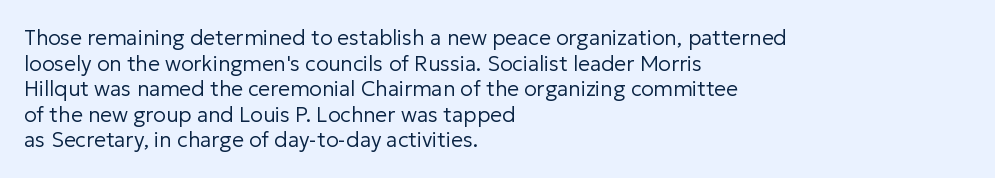
Q: Is the text bold? A: No.
Q: Is the text italic (slanted)? A: No, it is upright.
Q: Is the text underlined? A: No.
Q: How is the paragraph aligned? A: Left-aligned.
Q: Is the spacing between letters normal or unusually wide? A: Normal.
